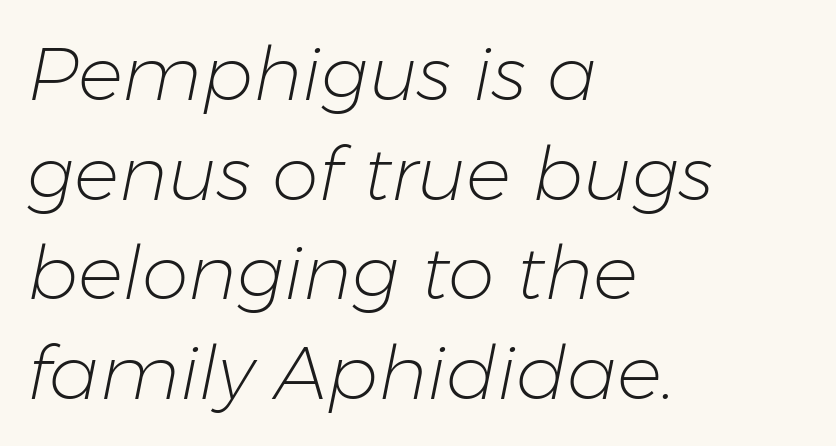
Here the glyphs are tracked normally, forming tight word shapes. Is this a heavy cut? Hardly; it is regular or lighter. Only glyphs here, with clear space below each row. Looks like regular typesetting: each glyph gets only the width it needs. Caption: multi-line text, flush left, ragged right. Is the type slanted? Yes — the strokes lean at a clear angle.
